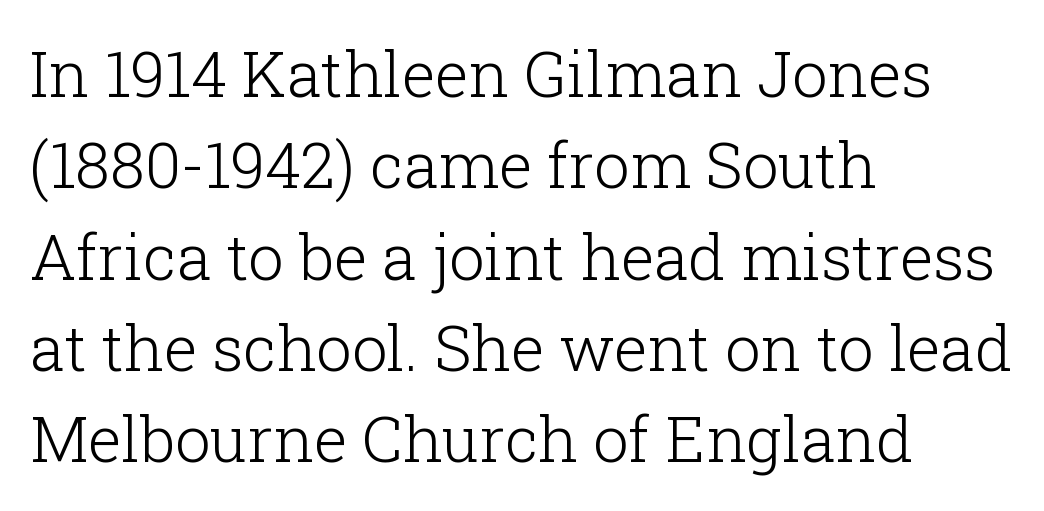
Does the copy run flush right? No — it runs flush left. Words float on clear page, feet unadorned. Horizontal bands of white between lines are of average thickness. Are there feet on the stems? There are — it's a serif. The letters sit at their default tracking, neither squeezed nor spread. The strokes carry an ordinary text weight at most.
